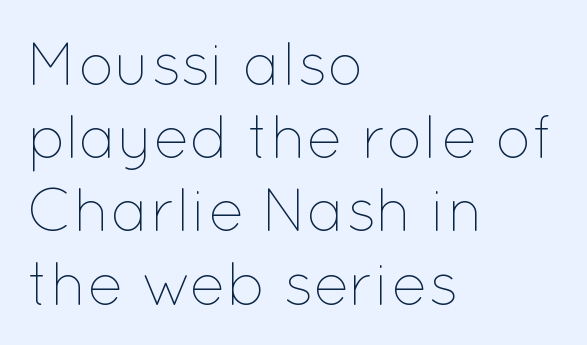
Compared with a centered layout, this one pins lines to the left instead. In terms of posture, this sample is upright. No extra tracking has been applied to these lines. A clean baseline with only descenders dipping below it.
